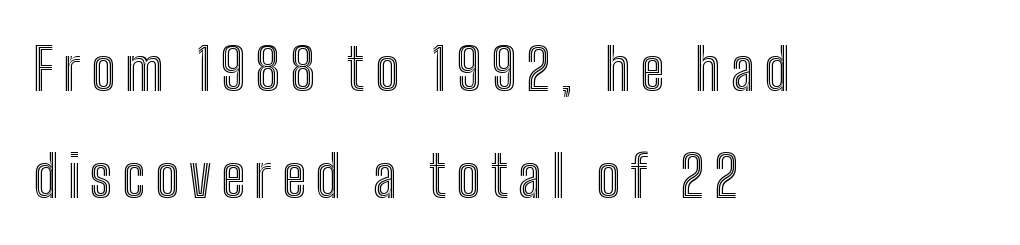
Q: Is the text italic (slanted)? A: No, it is upright.
Q: Is the text underlined? A: No.
Q: How is the paragraph aligned? A: Left-aligned.
Q: Width (condensed, normal, or wide)? A: Condensed.
Q: x-height? A: Medium.
Q: Monospaced? A: No.
